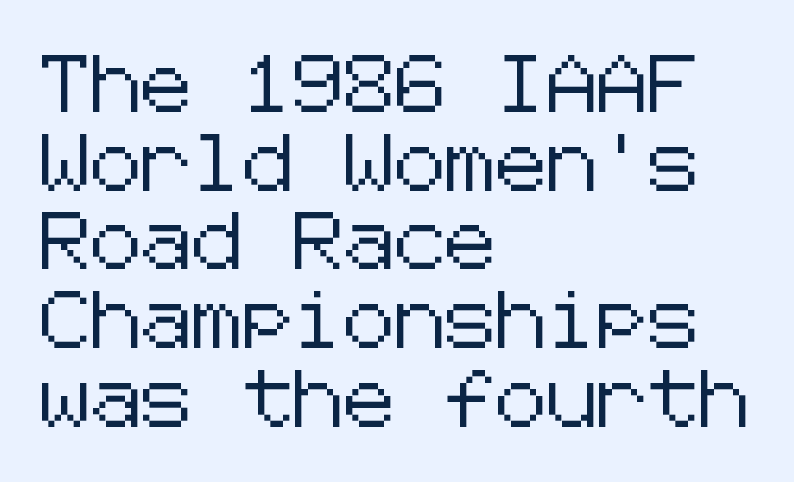
Q: Is the text italic (slanted)? A: No, it is upright.
Q: Is the typeface a serif or a sans-serif typeface? A: Sans-serif.
Q: Is the text underlined? A: No.
Q: How is the paragraph aligned? A: Left-aligned.
Q: Is the spacing between letters normal or unusually wide? A: Normal.
Q: Is the spacing between lines tight, normal or loose? A: Normal.
Q: Width (condensed, normal, or wide)? A: Normal.
Q: Stroke contrast? A: Low.
Q: x-height? A: Medium.
